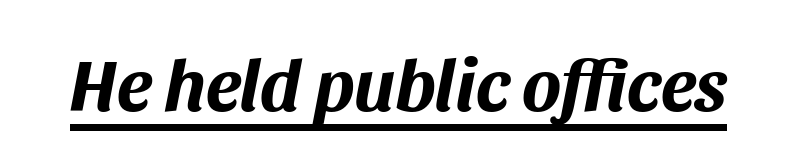
The image shows 73 px bold type, italic (leaning right); set normal letter spacing, underlined; medium stroke contrast and a large x-height.
